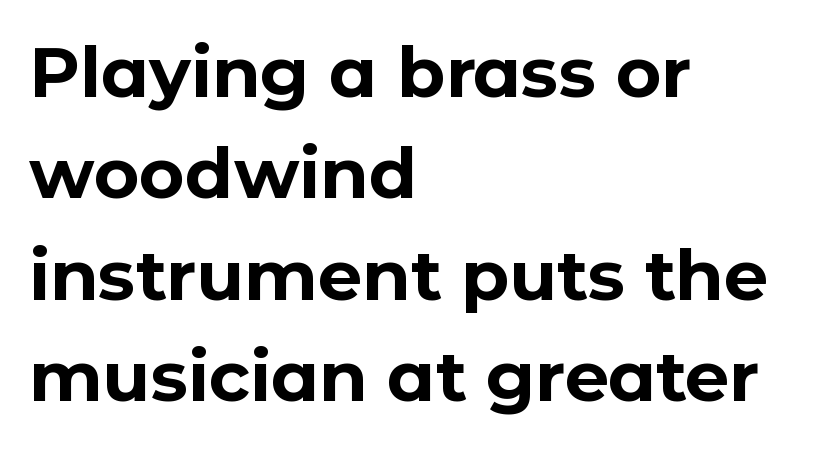
Q: Is the text bold? A: Yes.
Q: Is the text italic (slanted)? A: No, it is upright.
Q: Is the typeface a serif or a sans-serif typeface? A: Sans-serif.
Q: Is the text underlined? A: No.
Q: How is the paragraph aligned? A: Left-aligned.
Q: Is the spacing between letters normal or unusually wide? A: Normal.
Q: Is the spacing between lines tight, normal or loose? A: Normal.
Q: Width (condensed, normal, or wide)? A: Normal.
Q: Stroke contrast? A: Low.
Q: x-height? A: Medium.
Q: Monospaced? A: No.
